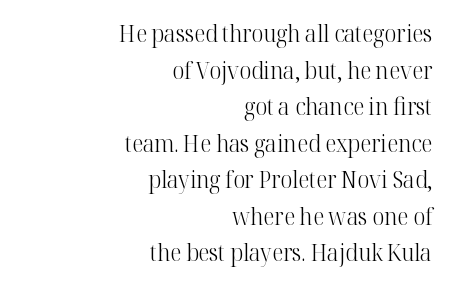
Q: Is the text bold? A: No.
Q: Is the text italic (slanted)? A: No, it is upright.
Q: Is the text underlined? A: No.
Q: How is the paragraph aligned? A: Right-aligned.
Q: Is the spacing between letters normal or unusually wide? A: Normal.
Q: Is the spacing between lines tight, normal or loose? A: Normal.
